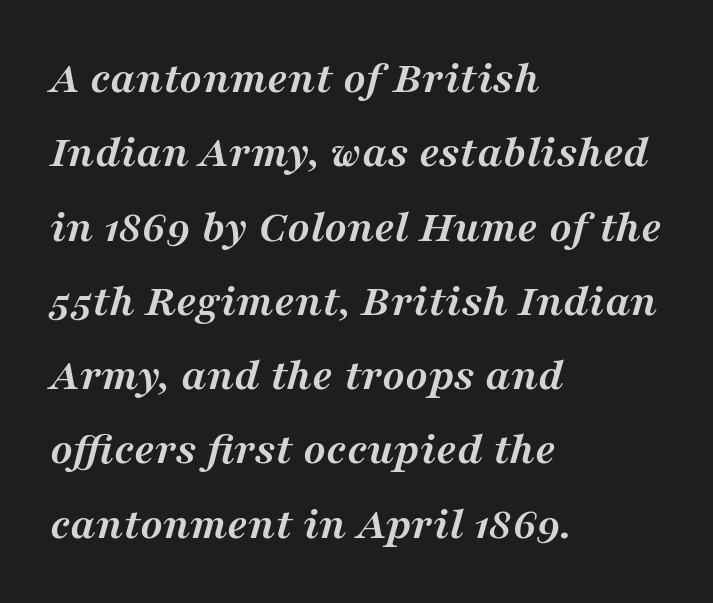
The image shows 47 px semibold serif type, italic (leaning right); set left-aligned, normal line spacing (1.58x), normal letter spacing, not underlined; medium stroke contrast and a medium x-height.
